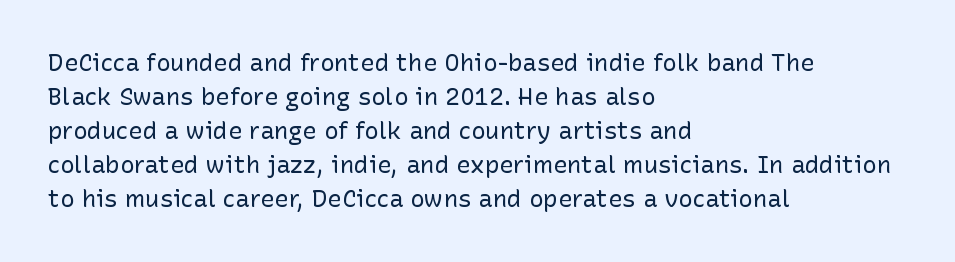
Q: Is the text bold? A: No.
Q: Is the text italic (slanted)? A: No, it is upright.
Q: Is the text underlined? A: No.
Q: How is the paragraph aligned? A: Left-aligned.
Q: Is the spacing between letters normal or unusually wide? A: Normal.
Q: Is the spacing between lines tight, normal or loose? A: Normal.
